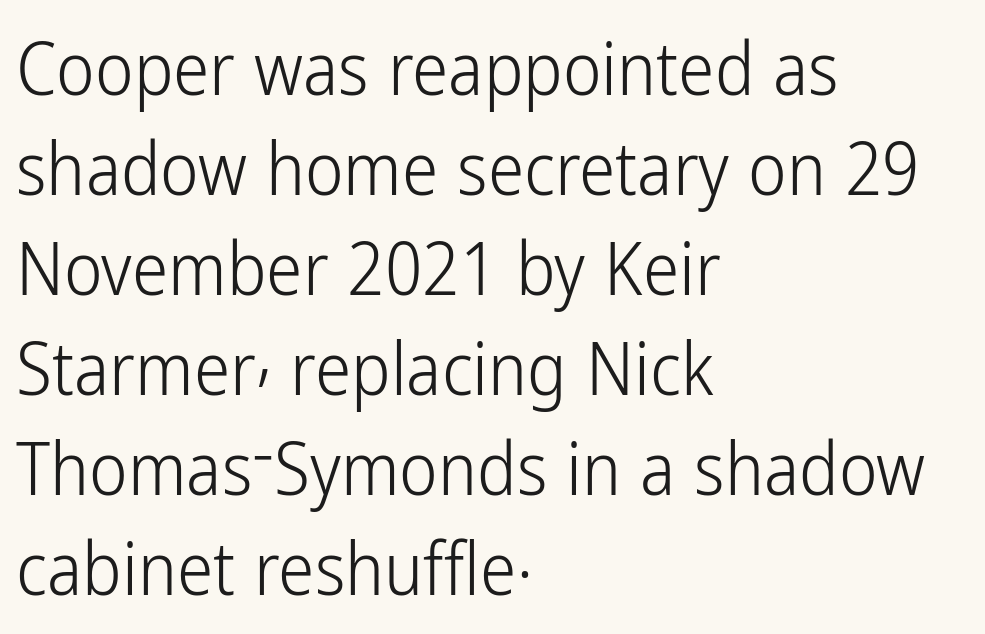
{"serif": "no", "italic": "no", "bold": "no", "weight": "light", "width": "condensed", "stroke_contrast": "low", "x_height": "medium", "monospaced": "no", "underline": "no", "align": "left", "line_spacing": "normal", "line_spacing_ratio": 1.37, "letter_spacing": "normal", "letter_spacing_em": 0.0, "glyph_px": 73}
